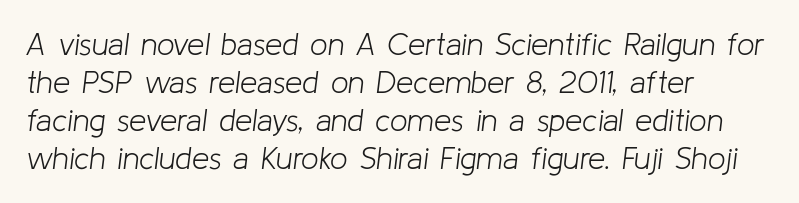
{"italic": "yes", "lean": "right", "slant_degrees": 8, "bold": "no", "weight": "light", "width": "normal", "stroke_contrast": "low", "x_height": "medium", "monospaced": "no", "underline": "no", "align": "left", "line_spacing_ratio": 1.23, "letter_spacing": "normal", "letter_spacing_em": 0.0, "glyph_px": 31}
